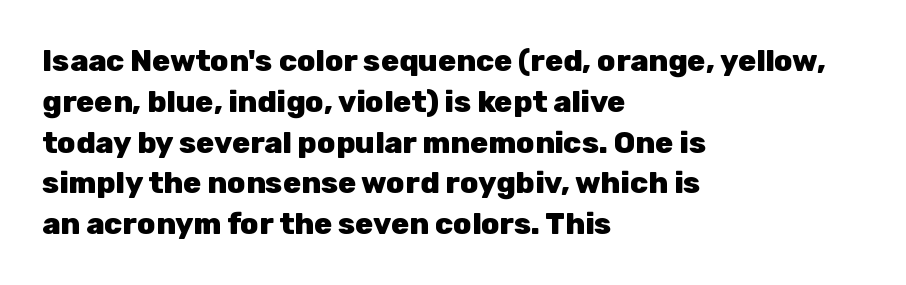
Glyph-to-glyph distance matches everyday printed text. Typographically, this falls in the sans-serif category. If you measured baseline to baseline, you'd find a middling distance. How heavy is the stroke? Heavy — this is a bold. It's the straight-up-and-down kind of type.
